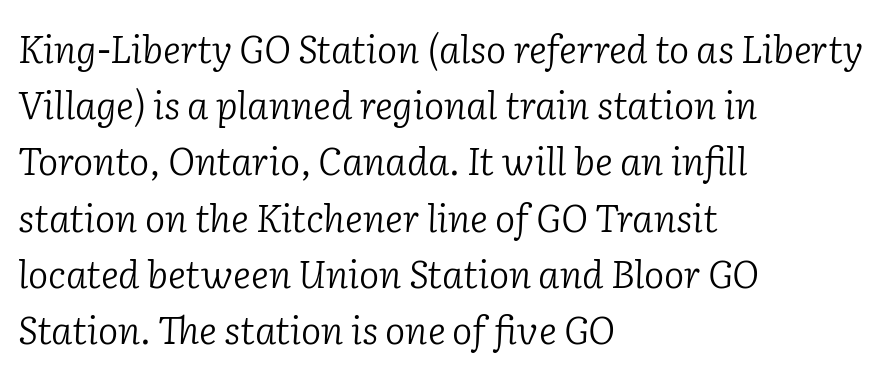
{"serif": "yes", "italic": "yes", "lean": "right", "slant_degrees": 2, "bold": "no", "weight": "light", "width": "normal", "stroke_contrast": "low", "x_height": "medium", "monospaced": "no", "underline": "no", "align": "left", "line_spacing": "normal", "line_spacing_ratio": 1.48, "letter_spacing": "normal", "letter_spacing_em": 0.0, "glyph_px": 38}
